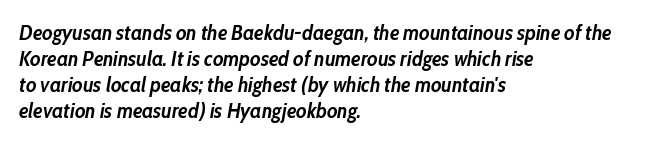
Italic? Definitely — the glyphs are oblique. Is the block centered? No — it sits flush against the left margin. The foot of each line stays bare and open. Observe the ordinary spacing: letters are neighbours, not strangers. Weight check: bold — yes, fully.
